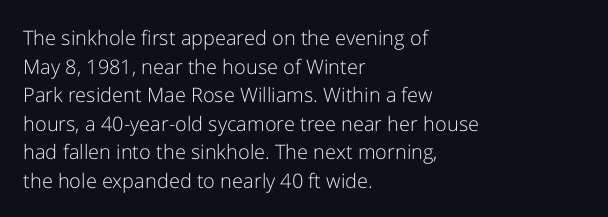
Q: Is the text bold? A: No.
Q: Is the text italic (slanted)? A: No, it is upright.
Q: Is the text underlined? A: No.
Q: How is the paragraph aligned? A: Left-aligned.
Q: Is the spacing between letters normal or unusually wide? A: Normal.
Q: Is the spacing between lines tight, normal or loose? A: Normal.
